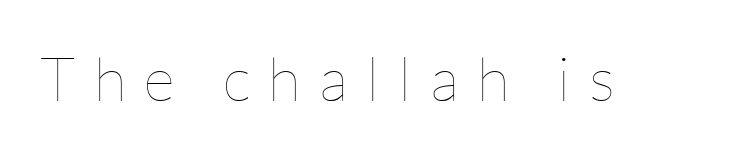
Q: Is the text bold? A: No.
Q: Is the text italic (slanted)? A: No, it is upright.
Q: Is the text underlined? A: No.
Q: Is the spacing between letters normal or unusually wide? A: Unusually wide.
Q: Width (condensed, normal, or wide)? A: Normal.
Q: Stroke contrast? A: Low.
Q: x-height? A: Medium.
Q: Monospaced? A: No.
